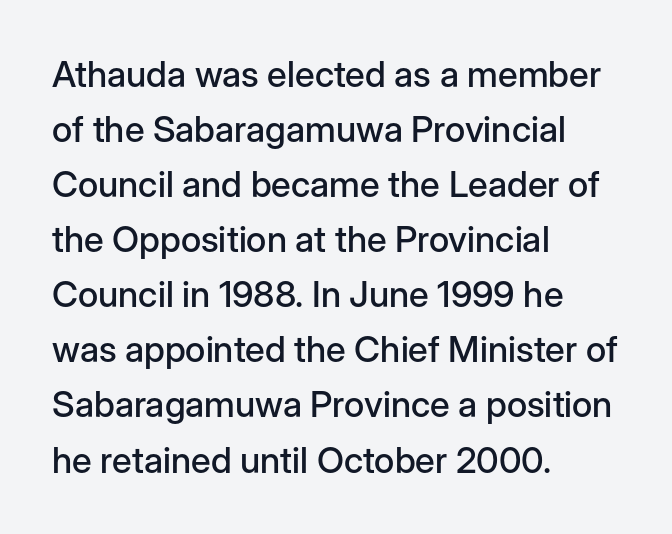
Q: Is the text italic (slanted)? A: No, it is upright.
Q: Is the typeface a serif or a sans-serif typeface? A: Sans-serif.
Q: Is the text underlined? A: No.
Q: How is the paragraph aligned? A: Left-aligned.
Q: Is the spacing between letters normal or unusually wide? A: Normal.
Q: Is the spacing between lines tight, normal or loose? A: Normal.
Q: Width (condensed, normal, or wide)? A: Normal.
Q: Stroke contrast? A: Low.
Q: x-height? A: Medium.
Q: Monospaced? A: No.
